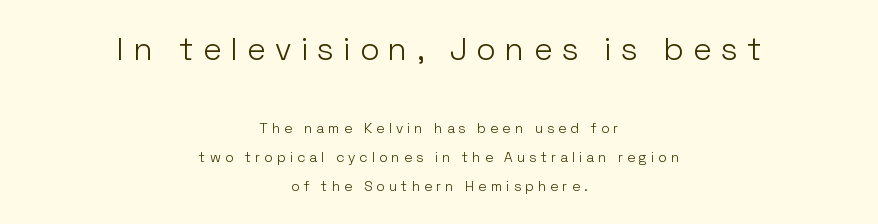
{"serif": "no", "italic": "no", "bold": "no", "weight": "light", "width": "normal", "stroke_contrast": "low", "x_height": "medium", "monospaced": "no", "underline": "no", "align": "center", "line_spacing": "loose", "line_spacing_ratio": 2.05, "letter_spacing": "wide", "letter_spacing_em": 0.3, "larger_block": "first", "size_ratio": 2.29, "glyph_px": 32}
